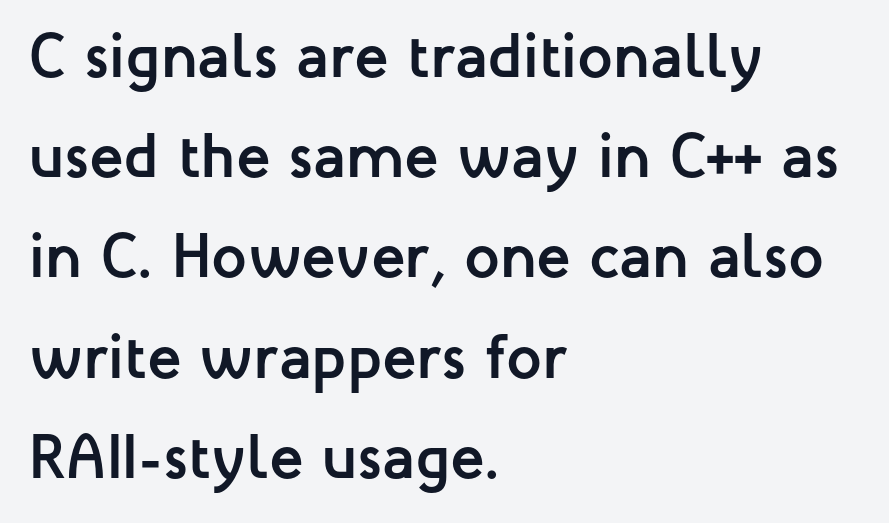
The image shows 63 px semibold sans-serif type, upright; set left-aligned, normal line spacing (1.59x), normal letter spacing, not underlined; low stroke contrast and a medium x-height.
